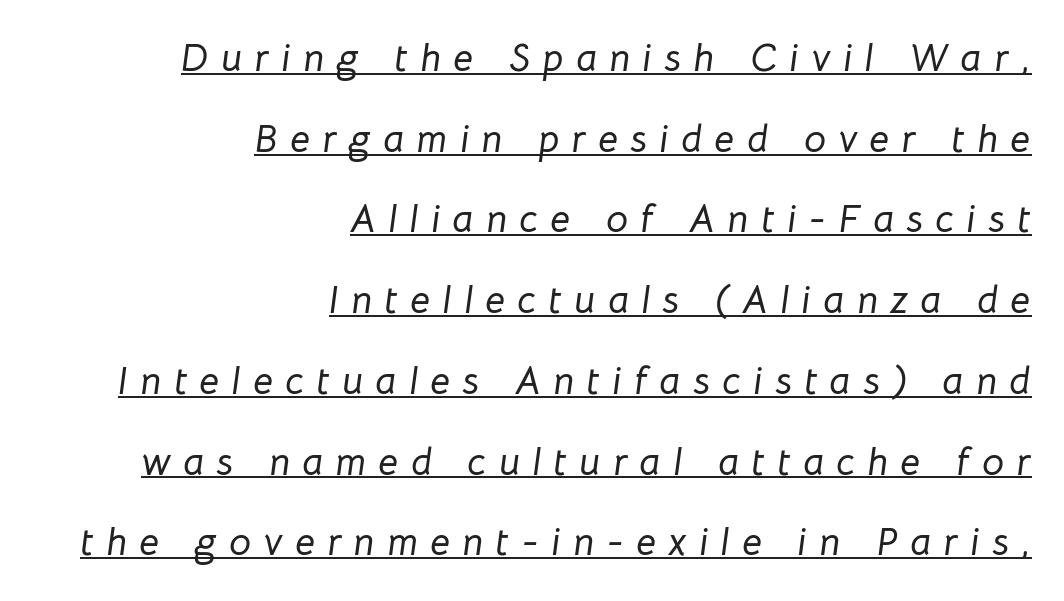
{"italic": "yes", "lean": "right", "slant_degrees": 8, "width": "normal", "stroke_contrast": "low", "x_height": "medium", "monospaced": "no", "underline": "yes", "align": "right", "line_spacing": "loose", "line_spacing_ratio": 2.07, "letter_spacing": "wide", "letter_spacing_em": 0.32, "glyph_px": 39}
